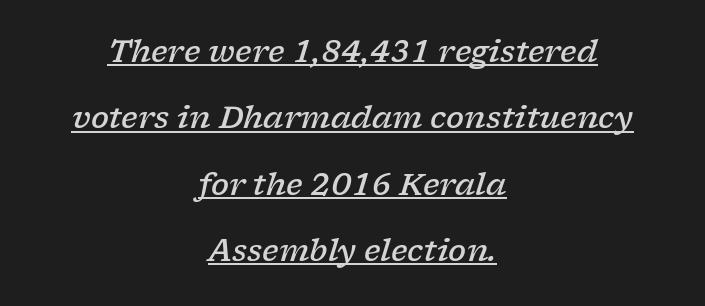
{"serif": "yes", "italic": "yes", "lean": "right", "slant_degrees": 17, "bold": "semi", "weight": "semibold", "width": "wide", "stroke_contrast": "low", "x_height": "medium", "monospaced": "no", "underline": "yes", "align": "center", "line_spacing": "loose", "line_spacing_ratio": 2.21, "letter_spacing": "normal", "letter_spacing_em": 0.0, "glyph_px": 30}
